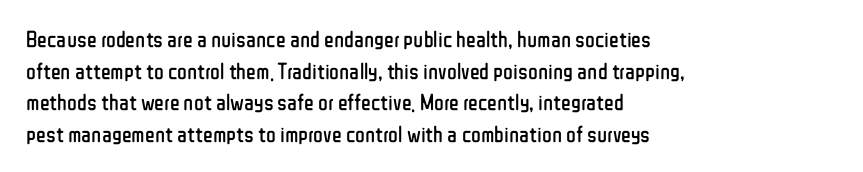
Q: Is the text bold? A: No.
Q: Is the text italic (slanted)? A: No, it is upright.
Q: Is the text underlined? A: No.
Q: How is the paragraph aligned? A: Left-aligned.
Q: Is the spacing between letters normal or unusually wide? A: Normal.
Q: Is the spacing between lines tight, normal or loose? A: Normal.
